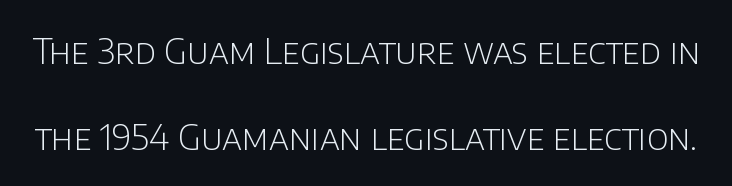
The image shows 35 px light sans-serif type, upright; set loose line spacing (2.46x), normal letter spacing, not underlined; low stroke contrast and a large x-height.
